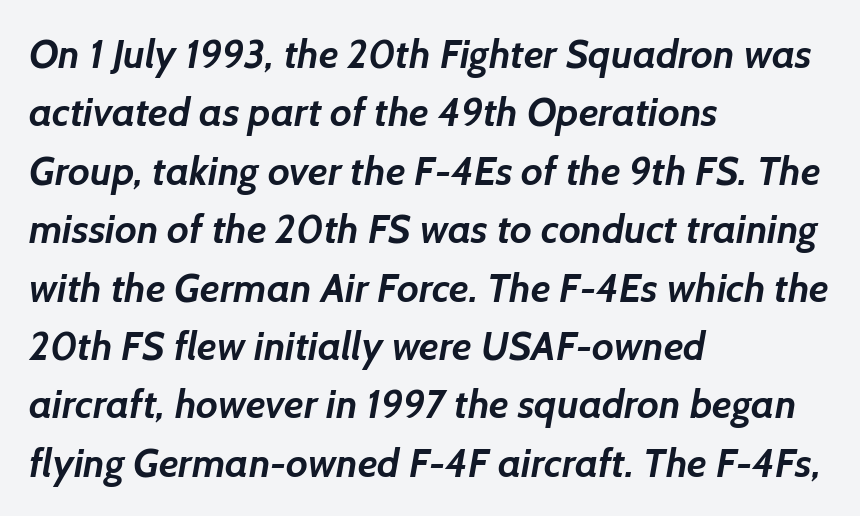
{"serif": "no", "bold": "yes", "weight": "semibold", "width": "normal", "stroke_contrast": "low", "x_height": "medium", "monospaced": "no", "underline": "no", "align": "left", "line_spacing": "normal", "line_spacing_ratio": 1.46, "letter_spacing": "normal", "letter_spacing_em": 0.0, "glyph_px": 40}
